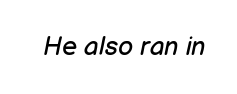
{"italic": "yes", "lean": "right", "slant_degrees": 12, "bold": "no", "underline": "no", "letter_spacing": "normal", "letter_spacing_em": 0.0, "glyph_px": 26}
